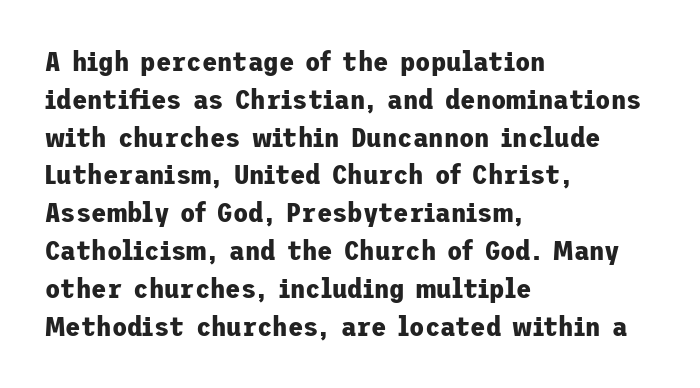
Q: Is the text bold? A: Yes.
Q: Is the text italic (slanted)? A: No, it is upright.
Q: Is the typeface a serif or a sans-serif typeface? A: Sans-serif.
Q: Is the text underlined? A: No.
Q: How is the paragraph aligned? A: Left-aligned.
Q: Is the spacing between letters normal or unusually wide? A: Normal.
Q: Is the spacing between lines tight, normal or loose? A: Normal.
Q: Width (condensed, normal, or wide)? A: Normal.
Q: Stroke contrast? A: Low.
Q: x-height? A: Medium.
